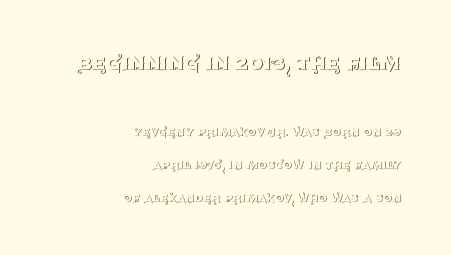
Q: Is the text bold? A: No.
Q: Is the text italic (slanted)? A: No, it is upright.
Q: Is the text underlined? A: No.
Q: How is the paragraph aligned? A: Right-aligned.
Q: Is the spacing between letters normal or unusually wide? A: Normal.
Q: Is the spacing between lines tight, normal or loose? A: Loose.
Q: Which block of text is set in a larger size, the first (top) or the second (bottom)? A: The first (top) one.
